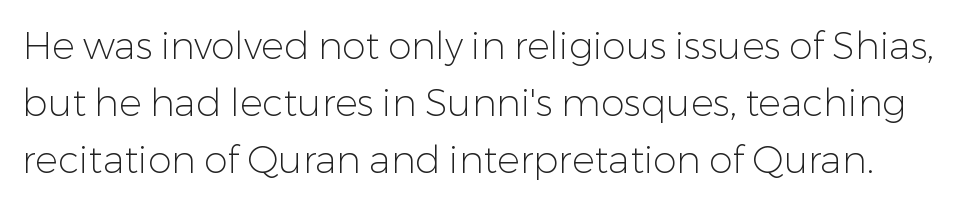
{"serif": "no", "italic": "no", "bold": "no", "weight": "light", "width": "normal", "stroke_contrast": "low", "x_height": "medium", "monospaced": "no", "underline": "no", "line_spacing": "normal", "line_spacing_ratio": 1.5, "letter_spacing": "normal", "letter_spacing_em": 0.0, "glyph_px": 38}
